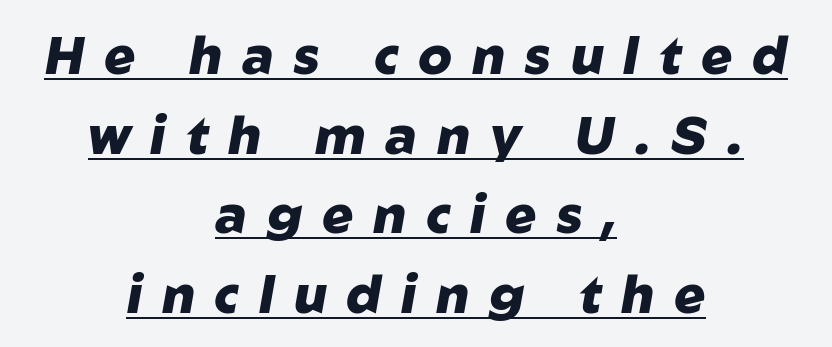
{"italic": "yes", "lean": "right", "slant_degrees": 10, "bold": "yes", "weight": "heavy", "width": "normal", "stroke_contrast": "low", "x_height": "medium", "monospaced": "no", "underline": "yes", "align": "center", "line_spacing": "normal", "line_spacing_ratio": 1.53, "letter_spacing": "wide", "letter_spacing_em": 0.38, "glyph_px": 52}
